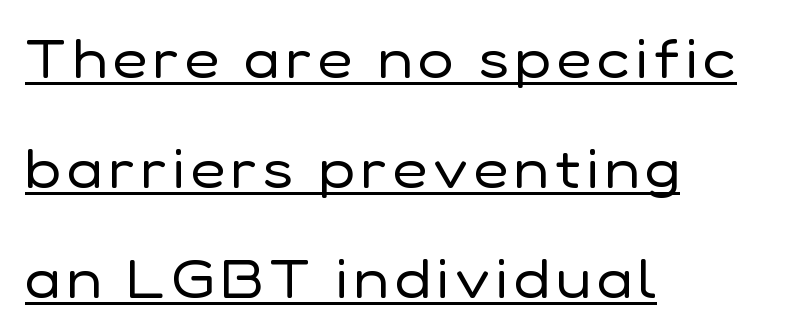
The image shows 53 px regular-weight sans-serif type, upright; set left-aligned, loose line spacing (2.08x), underlined; low stroke contrast and a medium x-height.
